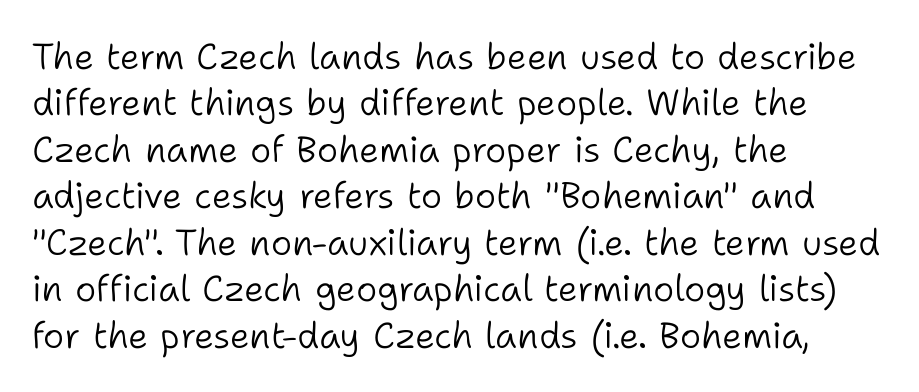
{"serif": "no", "italic": "no", "bold": "no", "weight": "light", "width": "normal", "stroke_contrast": "low", "x_height": "medium", "monospaced": "no", "underline": "no", "align": "left", "line_spacing": "normal", "line_spacing_ratio": 1.29, "letter_spacing": "normal", "letter_spacing_em": 0.0, "glyph_px": 36}
